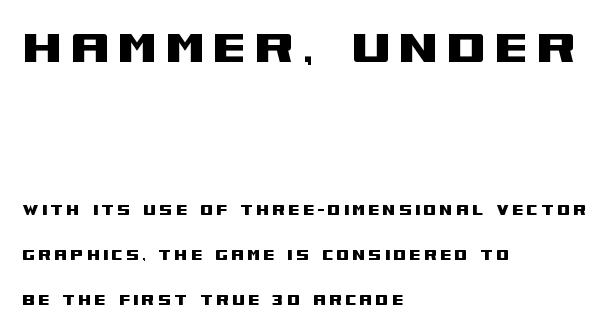
Q: Is the text italic (slanted)? A: No, it is upright.
Q: Is the typeface a serif or a sans-serif typeface? A: Sans-serif.
Q: Is the text underlined? A: No.
Q: How is the paragraph aligned? A: Left-aligned.
Q: Is the spacing between lines tight, normal or loose? A: Loose.
Q: Which block of text is set in a larger size, the first (top) or the second (bottom)? A: The first (top) one.
Q: Width (condensed, normal, or wide)? A: Wide.
Q: Stroke contrast? A: Medium.
Q: x-height? A: Large.
Q: Monospaced? A: No.
